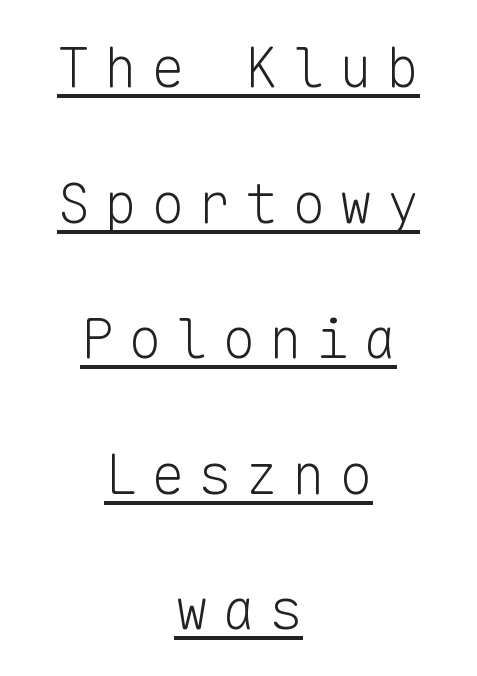
Q: Is the text bold? A: No.
Q: Is the text italic (slanted)? A: No, it is upright.
Q: Is the typeface a serif or a sans-serif typeface? A: Sans-serif.
Q: Is the text underlined? A: Yes.
Q: How is the paragraph aligned? A: Centered.
Q: Is the spacing between letters normal or unusually wide? A: Unusually wide.
Q: Is the spacing between lines tight, normal or loose? A: Loose.
Q: Width (condensed, normal, or wide)? A: Normal.
Q: Stroke contrast? A: Low.
Q: x-height? A: Medium.
Q: Monospaced? A: Yes.
